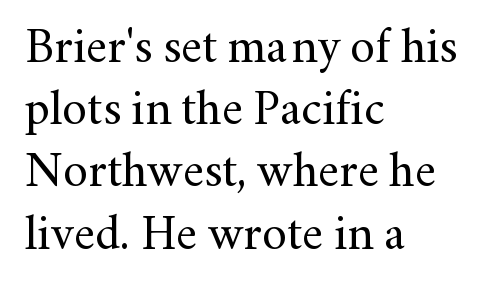
{"serif": "yes", "italic": "no", "bold": "no", "weight": "regular", "width": "normal", "stroke_contrast": "medium", "x_height": "small", "monospaced": "no", "underline": "no", "align": "left", "line_spacing": "normal", "line_spacing_ratio": 1.27, "letter_spacing": "normal", "letter_spacing_em": 0.0, "glyph_px": 49}
